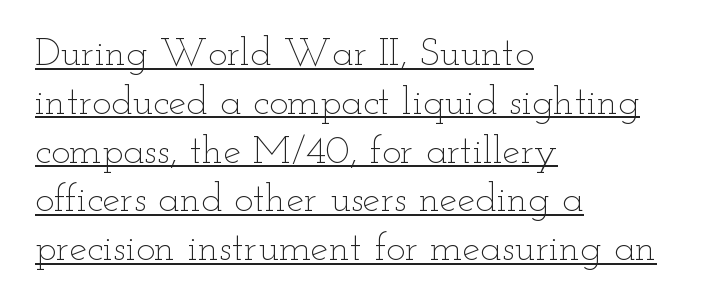
Q: Is the text bold? A: No.
Q: Is the text italic (slanted)? A: No, it is upright.
Q: Is the text underlined? A: Yes.
Q: How is the paragraph aligned? A: Left-aligned.
Q: Is the spacing between letters normal or unusually wide? A: Normal.
Q: Width (condensed, normal, or wide)? A: Wide.
Q: Stroke contrast? A: Low.
Q: x-height? A: Small.
Q: Monospaced? A: No.
